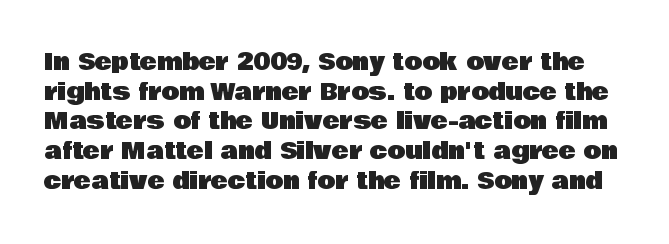
Evenly set lines give the paragraph a standard silhouette. There is no visible air inserted between adjacent glyphs. The lettering holds an erect, upright posture throughout. Letters rest on an invisible, unmarked baseline.
